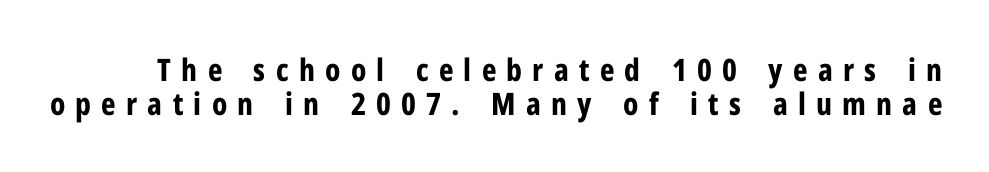
The image shows 31 px bold, condensed sans-serif type, upright; set tight line spacing (1.09x), unusually wide letter spacing (+0.33 em), not underlined; low stroke contrast and a medium x-height.
